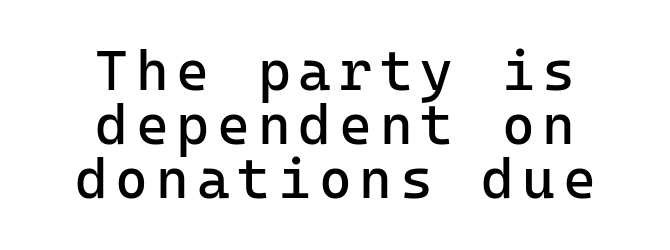
Weight class: somewhere from thin through regular. This rendering features lettering with no underline. The block of text is dense from top to bottom, with scant space between rows. Vertical strokes here are truly vertical.
